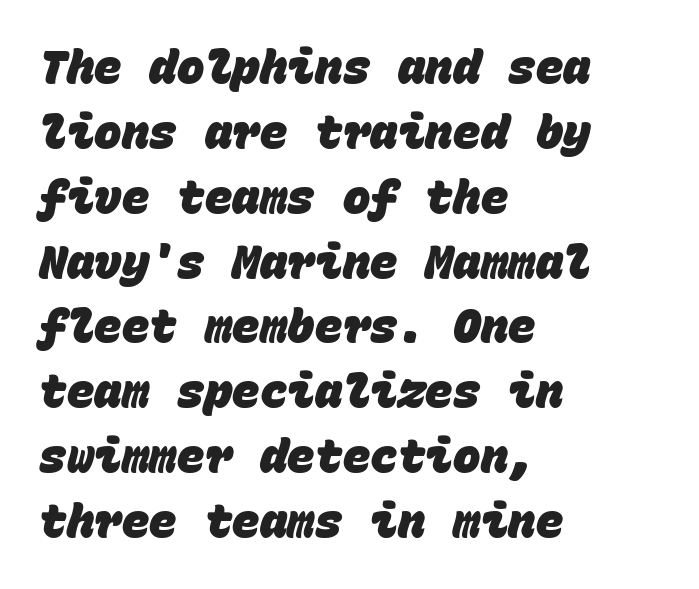
Q: Is the text bold? A: Yes.
Q: Is the typeface a serif or a sans-serif typeface? A: Sans-serif.
Q: Is the text underlined? A: No.
Q: How is the paragraph aligned? A: Left-aligned.
Q: Is the spacing between letters normal or unusually wide? A: Normal.
Q: Is the spacing between lines tight, normal or loose? A: Normal.
Q: Width (condensed, normal, or wide)? A: Normal.
Q: Stroke contrast? A: Low.
Q: x-height? A: Large.
Q: Monospaced? A: Yes.
